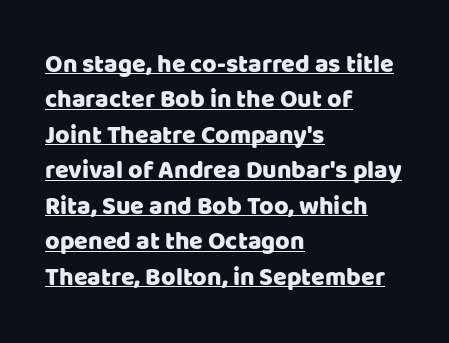
The glyphs are accompanied by a horizontal stroke just below them. Honestly, the letter spacing is just normal — you wouldn't notice it. If you drew a ruler down the left edge, every line would touch it. Posture: upright roman. Line spacing here is normal.
